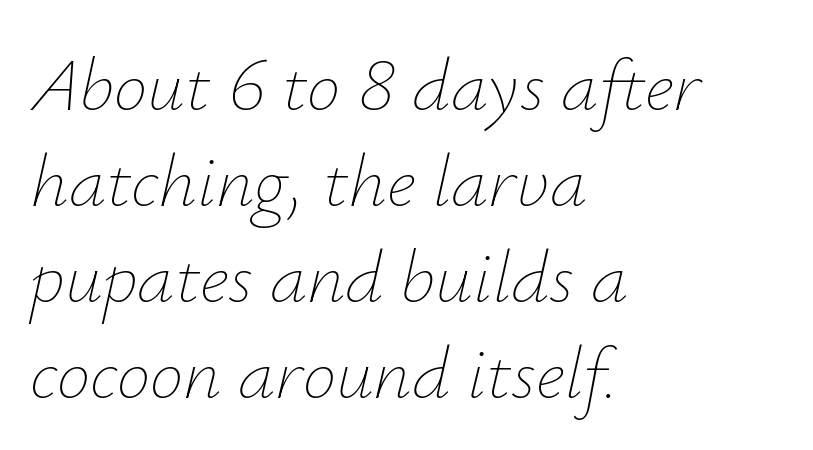
The image shows 75 px thin type, italic (leaning right); set left-aligned, normal line spacing (1.28x), normal letter spacing, not underlined; low stroke contrast and a small x-height.
